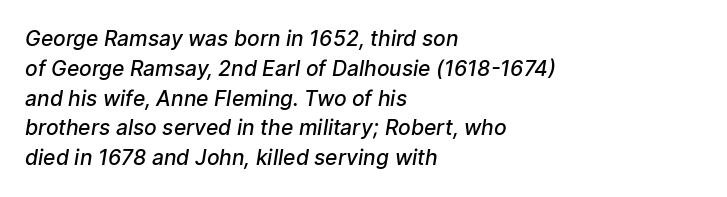
The image shows 21 px text type; set left-aligned, normal line spacing (1.42x), normal letter spacing, not underlined.
